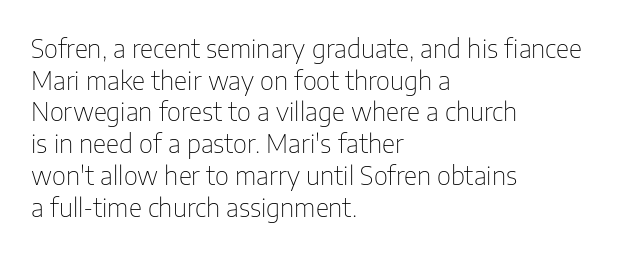
Nope, not italic — everything's standing straight. The font is comparable to plain body text, perhaps lighter. Inter-character spacing is left at the font's built-in metrics. The zone under the glyphs is completely vacant. These lines are set flush left with a ragged right edge.
